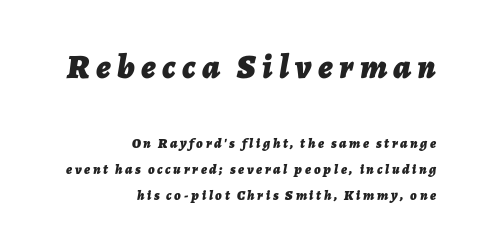
The image shows 34 px bold type, italic (leaning right); set right-aligned, line spacing 1.85x, not underlined; the first (top) block is 2.43x larger; low stroke contrast and a medium x-height.
